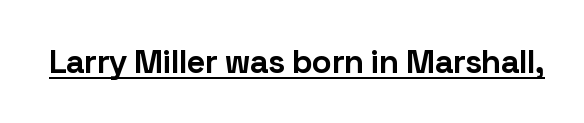
You can tell from the bare stems that sans-serif type was used. These lines carry a lot of weight — the face is fully bold. The letters sit at their default tracking, neither squeezed nor spread. Varying glyph widths throughout — classic text-font behaviour. Quick note: underline on.
